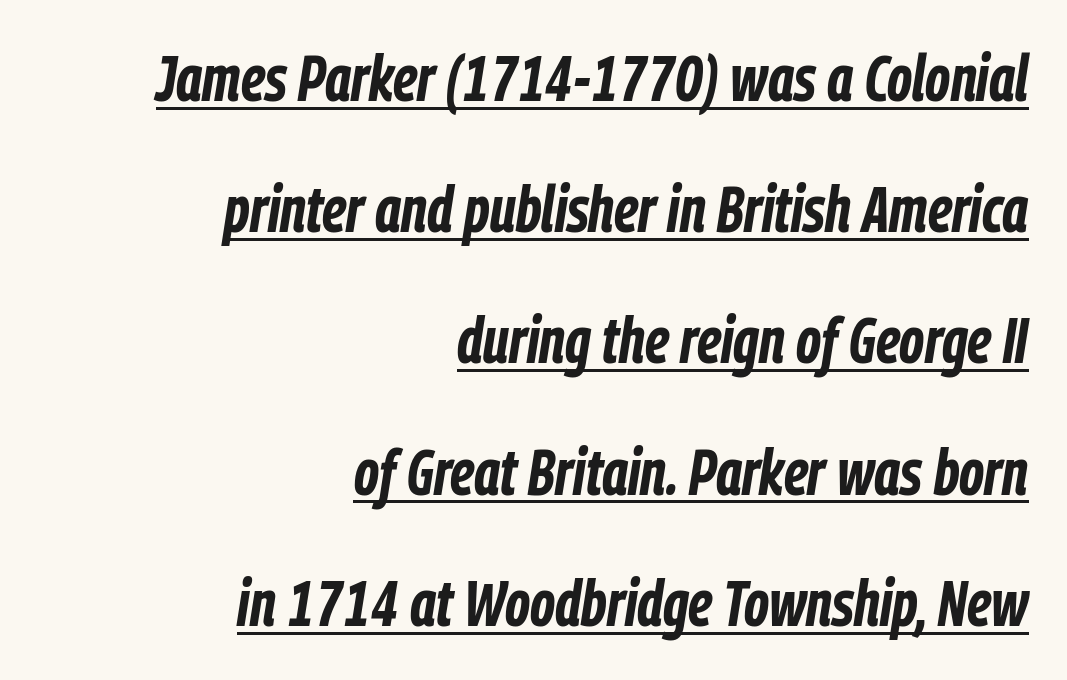
{"italic": "yes", "lean": "right", "slant_degrees": 9, "bold": "yes", "weight": "bold", "width": "condensed", "stroke_contrast": "low", "x_height": "medium", "monospaced": "no", "underline": "yes", "align": "right", "line_spacing": "loose", "line_spacing_ratio": 2.05, "letter_spacing": "normal", "letter_spacing_em": 0.0, "glyph_px": 64}
